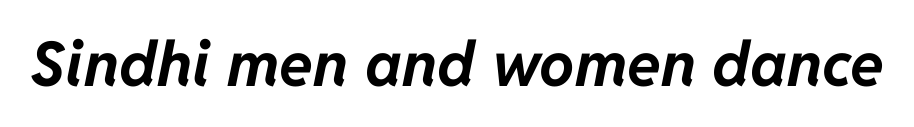
{"italic": "yes", "lean": "right", "slant_degrees": 11, "bold": "yes", "weight": "bold", "width": "normal", "stroke_contrast": "low", "x_height": "medium", "monospaced": "no", "underline": "no", "letter_spacing": "normal", "letter_spacing_em": 0.0, "glyph_px": 62}
